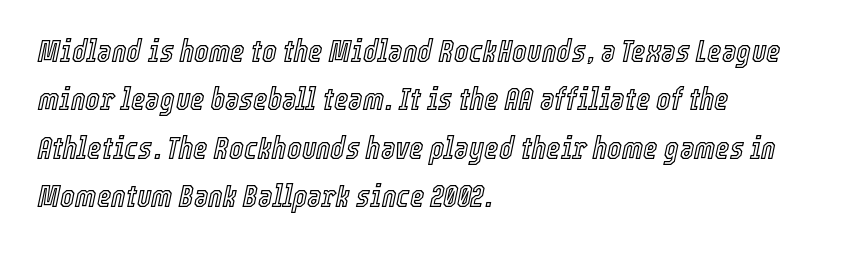
{"italic": "yes", "lean": "right", "slant_degrees": 12, "width": "condensed", "x_height": "medium", "monospaced": "no", "underline": "no", "align": "left", "line_spacing": "normal", "line_spacing_ratio": 1.56, "letter_spacing": "normal", "letter_spacing_em": 0.0, "glyph_px": 31}
